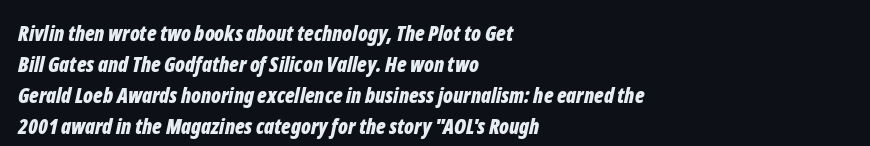
The image shows 21 px bold type, italic (leaning right); set left-aligned, normal line spacing (1.47x), normal letter spacing, not underlined.
